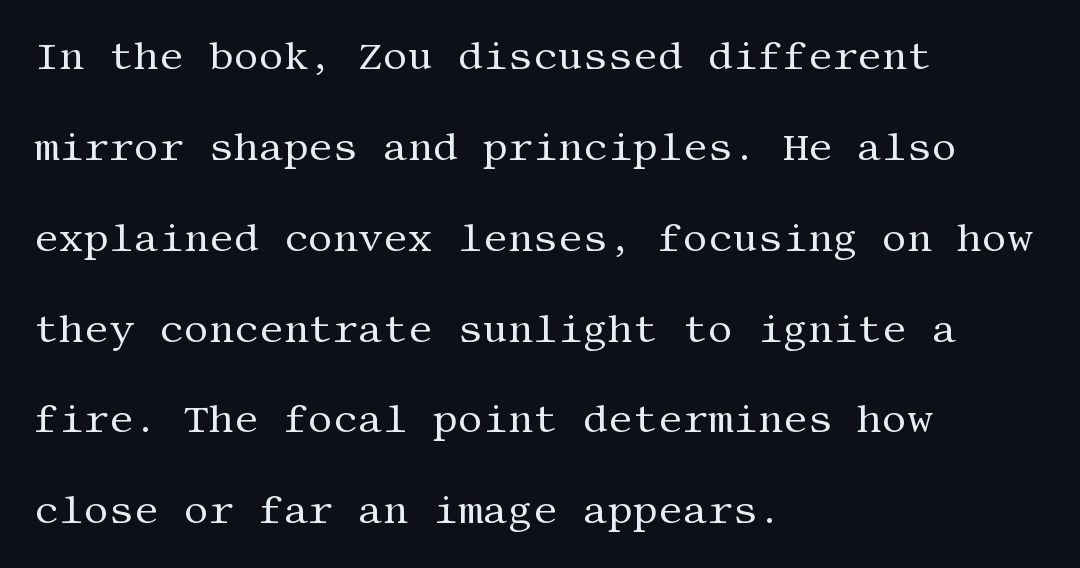
Regarding serifs, this sample has them. The font's upright variant was chosen for this text. If you drew a ruler down the left edge, every line would touch it. The font sits on the lighter half of the weight spectrum, regular included. In terms of letterspacing, this is plain default setting. Each new line begins a long way beneath the previous one.
